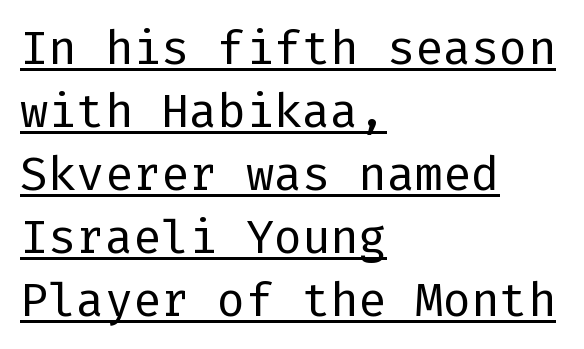
Q: Is the text bold? A: No.
Q: Is the text italic (slanted)? A: No, it is upright.
Q: Is the typeface a serif or a sans-serif typeface? A: Sans-serif.
Q: Is the text underlined? A: Yes.
Q: How is the paragraph aligned? A: Left-aligned.
Q: Is the spacing between letters normal or unusually wide? A: Normal.
Q: Is the spacing between lines tight, normal or loose? A: Normal.
Q: Width (condensed, normal, or wide)? A: Normal.
Q: Stroke contrast? A: Low.
Q: x-height? A: Medium.
